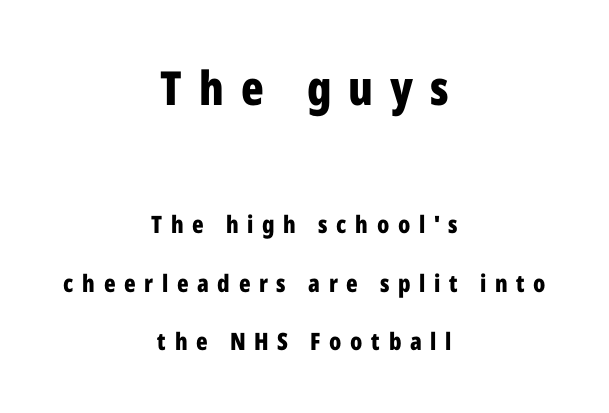
{"serif": "no", "italic": "no", "bold": "yes", "weight": "bold", "width": "condensed", "stroke_contrast": "low", "x_height": "medium", "monospaced": "no", "underline": "no", "align": "center", "line_spacing": "loose", "line_spacing_ratio": 2.45, "letter_spacing": "wide", "letter_spacing_em": 0.36, "larger_block": "first", "size_ratio": 1.96, "glyph_px": 47}
